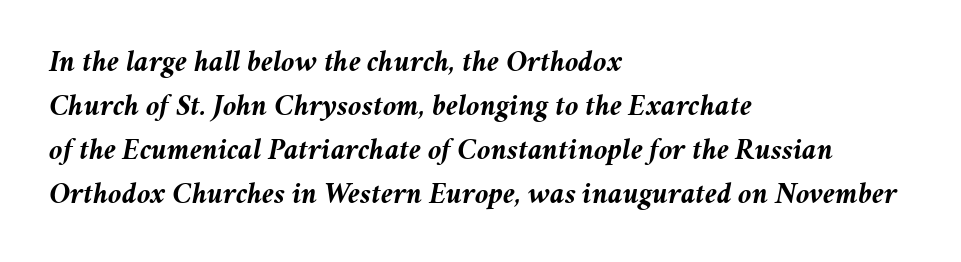
The baseline area is clear. Spacing verdict: proportional, widths tailored to each character. In terms of posture, this sample is oblique. Set as a true bold cut, around the 700 mark. Characters follow at the spacing the type designer built in. Leading: standard.
